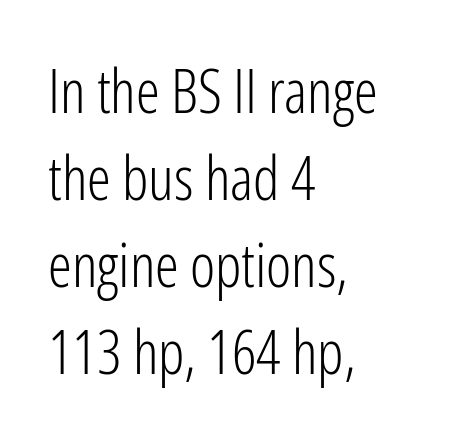
The letters advance in unequal steps, a hallmark of proportional type. Leading: standard. The characters display no serif detailing; their extremities are plain. Each stroke keeps to a modest, everyday thickness or less. In terms of posture, this sample is upright. Unmarked baselines from the first word to the last.
